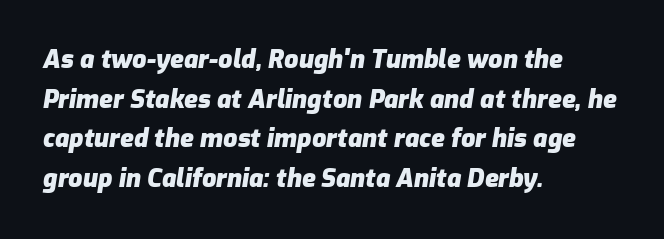
Q: Is the text bold? A: Yes.
Q: Is the text italic (slanted)? A: Yes, it leans right by about 9 degrees.
Q: Is the text underlined? A: No.
Q: How is the paragraph aligned? A: Left-aligned.
Q: Is the spacing between letters normal or unusually wide? A: Normal.
Q: Is the spacing between lines tight, normal or loose? A: Normal.
